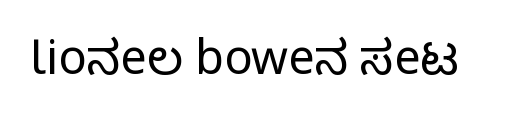
Here the glyphs are tracked normally, forming tight word shapes. Here the designer chose a conventional face with non-uniform glyph widths. Vertical strokes here are truly vertical. Descender tails drop into unmarked territory. Check where the strokes stop: nothing finishes them off — pure sans.
